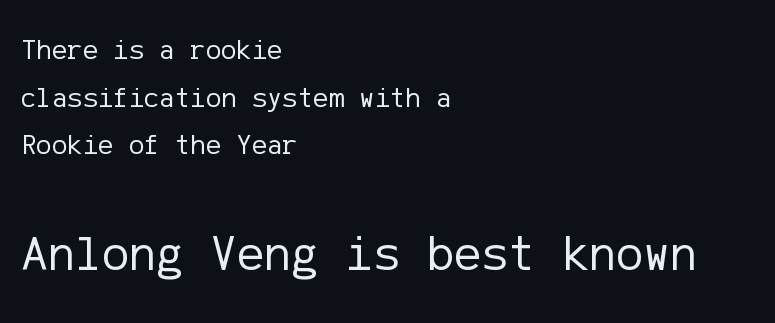
Leading: standard. Each line starts at the same left margin while the right side varies. Is the lower block the larger one? Yes — the lower block carries the bigger type. Type without underlining.
